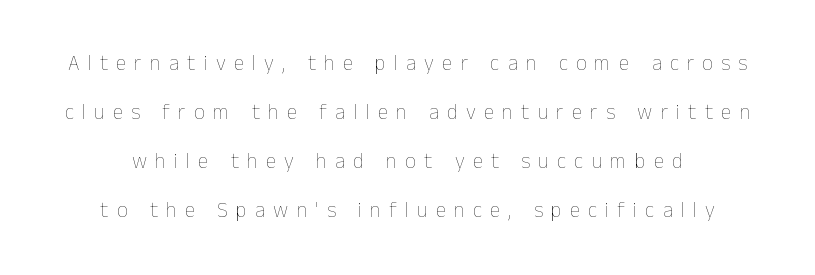
Each new line begins a long way beneath the previous one. Stems and bowls with no extra thickness — not bold. Style check: upright. Each row of text sits above clean, open space.
